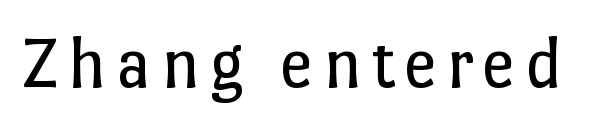
Clear beneath every line of the passage. Characters remain perfectly vertical along every line. The passage shown is typed in a proportional face where columns would drift. Summary of weight: not heavy and not bold.
